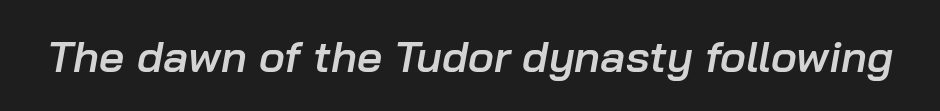
There is no visible air inserted between adjacent glyphs. Honestly, there is no underline to notice here at all. Moderately thickened strokes mark this as semibold type. Posture: slanted. You could not count columns in this text — the font is proportionally spaced.
